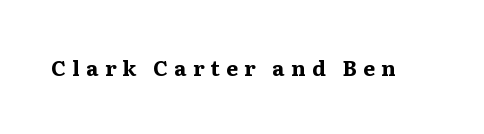
The area under the type is left untouched. Posture: straight, roman, zero tilt. The typesetting leans heavy: a genuine bold. The tracking reads as deliberately expanded to a designer's eye.
